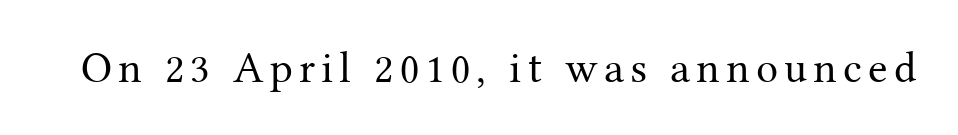
Q: Is the text bold? A: No.
Q: Is the text italic (slanted)? A: No, it is upright.
Q: Is the typeface a serif or a sans-serif typeface? A: Serif.
Q: Is the text underlined? A: No.
Q: Width (condensed, normal, or wide)? A: Normal.
Q: Stroke contrast? A: Medium.
Q: x-height? A: Medium.
Q: Monospaced? A: No.
